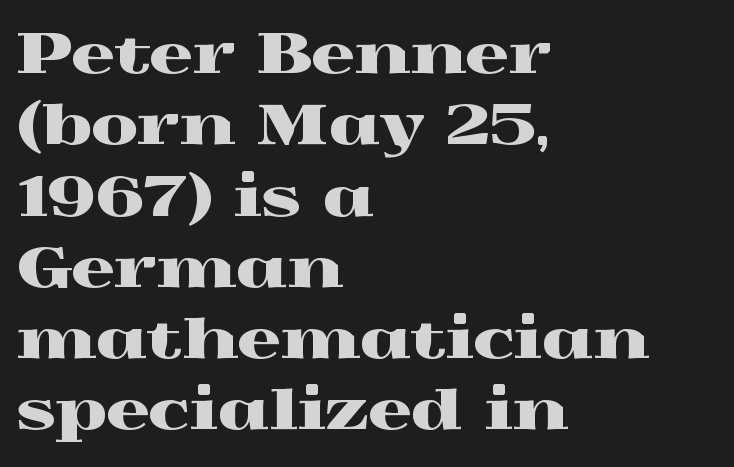
In terms of posture, this sample is upright. Check under the words: just untouched page. The rows are spaced the way most documents space them. The font family rendered here belongs to the serif group.
